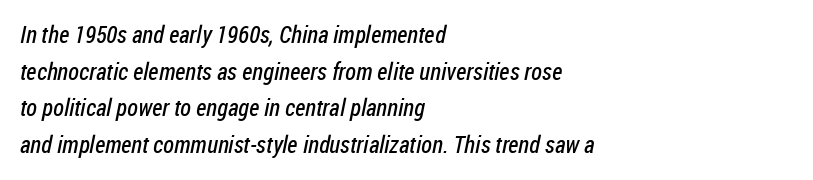
Q: Is the text bold? A: No.
Q: Is the text underlined? A: No.
Q: How is the paragraph aligned? A: Left-aligned.
Q: Is the spacing between letters normal or unusually wide? A: Normal.
Q: Is the spacing between lines tight, normal or loose? A: Normal.
